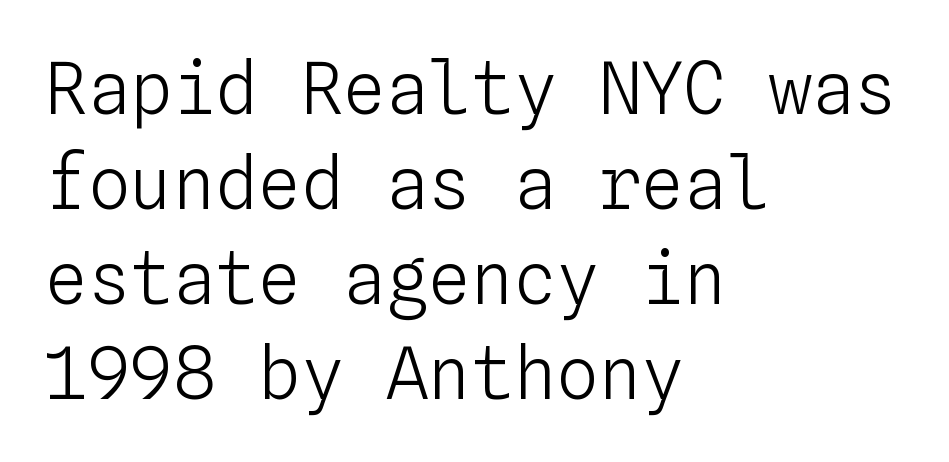
{"italic": "no", "bold": "no", "weight": "light", "width": "normal", "stroke_contrast": "low", "x_height": "medium", "monospaced": "yes", "underline": "no", "align": "left", "line_spacing": "normal", "line_spacing_ratio": 1.34, "letter_spacing": "normal", "letter_spacing_em": 0.0, "glyph_px": 71}
